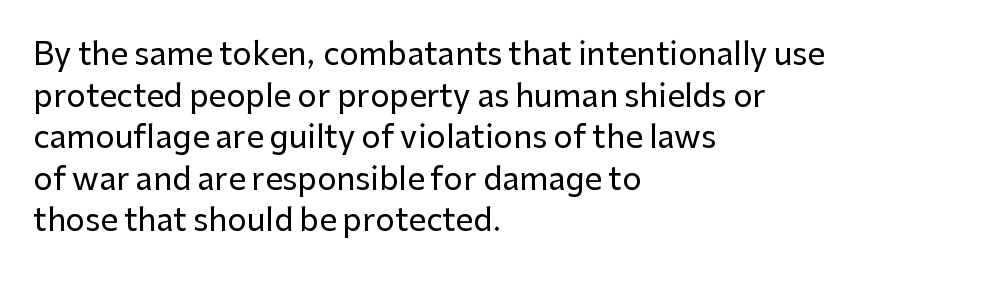
The image shows 31 px sans-serif type, upright; set left-aligned, normal line spacing (1.34x), normal letter spacing, not underlined; low stroke contrast and a medium x-height.
